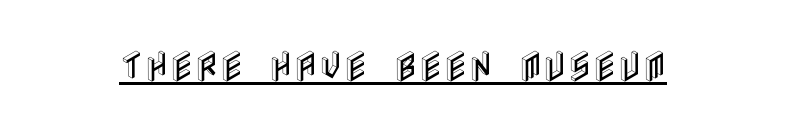
Q: Is the text italic (slanted)? A: No, it is upright.
Q: Is the text underlined? A: Yes.
Q: Is the spacing between letters normal or unusually wide? A: Normal.
Q: Width (condensed, normal, or wide)? A: Condensed.
Q: x-height? A: Large.
